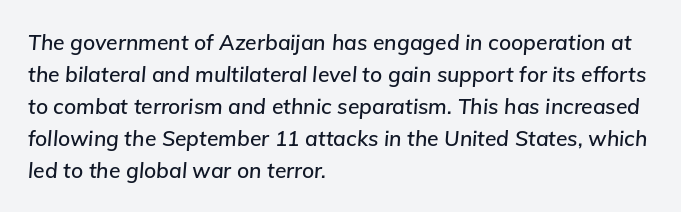
Q: Is the text italic (slanted)? A: Yes, it leans right by about 5 degrees.
Q: Is the text underlined? A: No.
Q: How is the paragraph aligned? A: Left-aligned.
Q: Is the spacing between letters normal or unusually wide? A: Normal.
Q: Is the spacing between lines tight, normal or loose? A: Normal.
